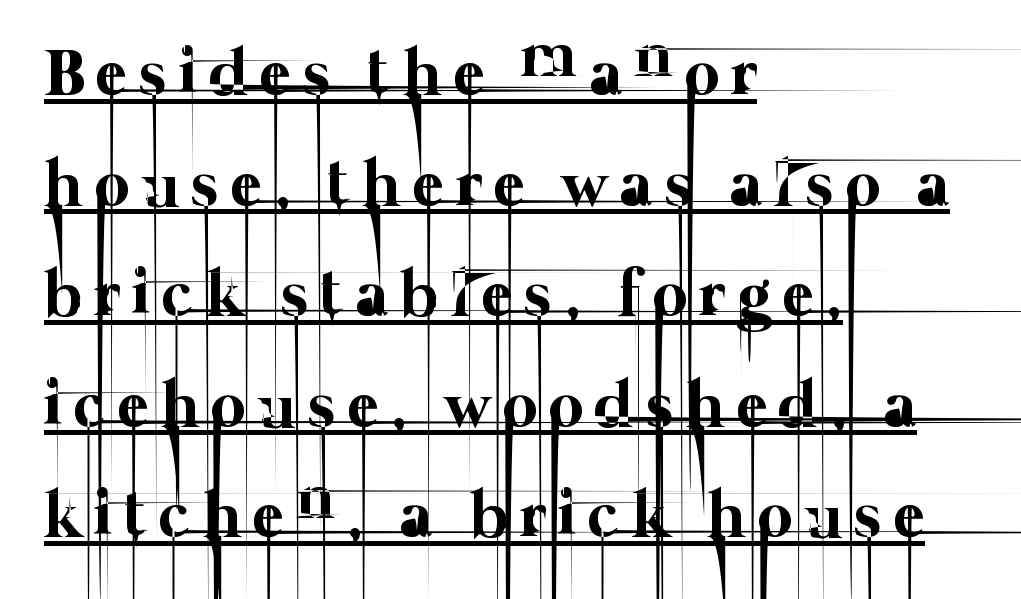
Ink coverage per letter is moderate at most. Looks like regular typesetting: each glyph gets only the width it needs. Short and long lines alike share a common starting point at left. Students, observe the line beneath the letters — that is underlining. Normally led — the rows are evenly, conventionally spaced.
